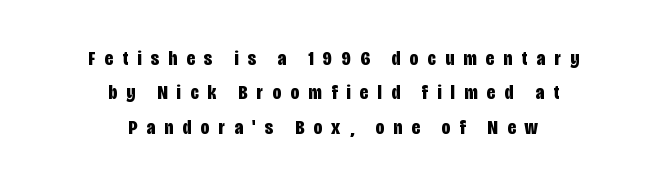
Q: Is the text bold? A: Yes.
Q: Is the text italic (slanted)? A: No, it is upright.
Q: Is the text underlined? A: No.
Q: How is the paragraph aligned? A: Centered.
Q: Is the spacing between letters normal or unusually wide? A: Unusually wide.
Q: Is the spacing between lines tight, normal or loose? A: Normal.
